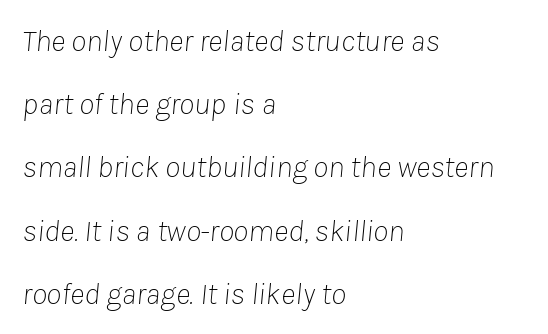
The passage shown is typed in a proportional face where columns would drift. The axis of the letterforms is tilted away from vertical. Underlining? Definitely not there. Caption: standard tracking, unaltered.
